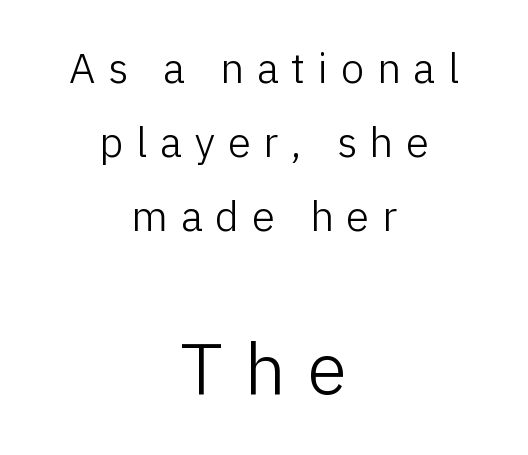
{"serif": "no", "italic": "no", "bold": "no", "weight": "light", "width": "normal", "stroke_contrast": "low", "x_height": "medium", "monospaced": "no", "underline": "no", "align": "center", "line_spacing_ratio": 1.76, "letter_spacing": "wide", "letter_spacing_em": 0.3, "larger_block": "second", "size_ratio": 1.74, "glyph_px": 73}
